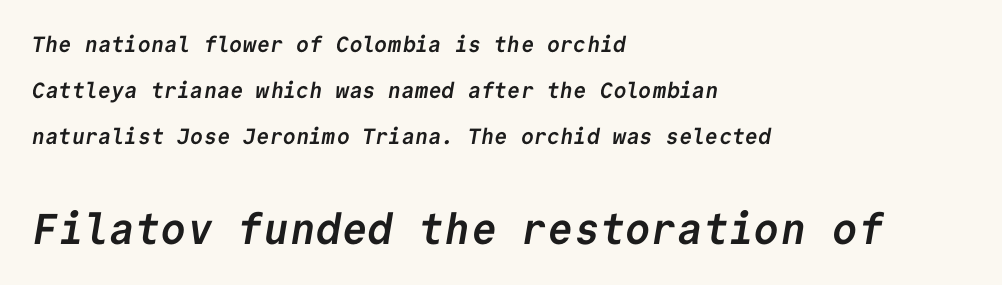
Two sizes are in play, and the larger belongs to the second block. A typesetter would call this zero additional tracking. Font category for this specimen: sans-serif. The glyphs are unaccompanied by any horizontal stroke below them. The paragraph shown leans on its left margin. The rendering uses a large line-height, opening up the rows.
